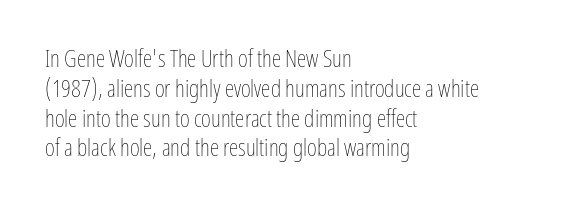
{"italic": "no", "bold": "no", "underline": "no", "align": "left", "line_spacing_ratio": 1.24, "letter_spacing": "normal", "letter_spacing_em": 0.0, "glyph_px": 24}
